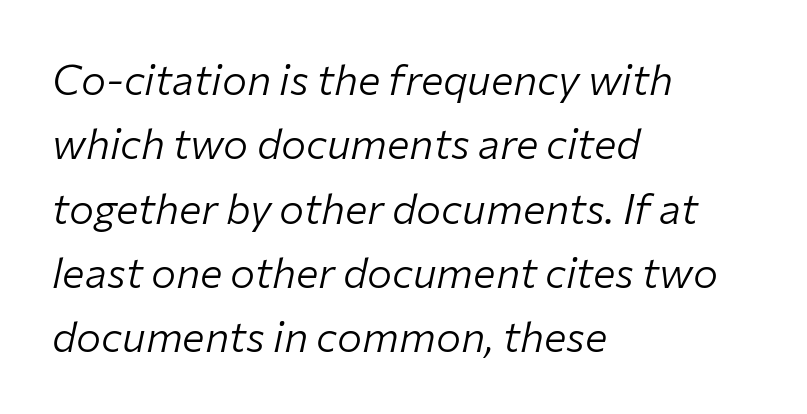
{"italic": "yes", "lean": "right", "slant_degrees": 12, "bold": "no", "weight": "light", "width": "normal", "stroke_contrast": "low", "x_height": "medium", "monospaced": "no", "underline": "no", "align": "left", "line_spacing": "normal", "line_spacing_ratio": 1.53, "letter_spacing": "normal", "letter_spacing_em": 0.0, "glyph_px": 42}
